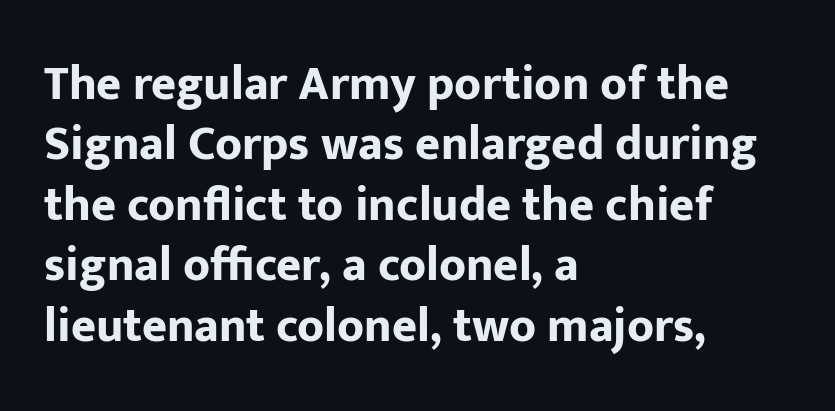
Q: Is the text bold? A: Yes.
Q: Is the text italic (slanted)? A: No, it is upright.
Q: Is the typeface a serif or a sans-serif typeface? A: Sans-serif.
Q: Is the text underlined? A: No.
Q: How is the paragraph aligned? A: Left-aligned.
Q: Is the spacing between letters normal or unusually wide? A: Normal.
Q: Is the spacing between lines tight, normal or loose? A: Normal.
Q: Width (condensed, normal, or wide)? A: Normal.
Q: Stroke contrast? A: Low.
Q: x-height? A: Medium.
Q: Monospaced? A: No.
